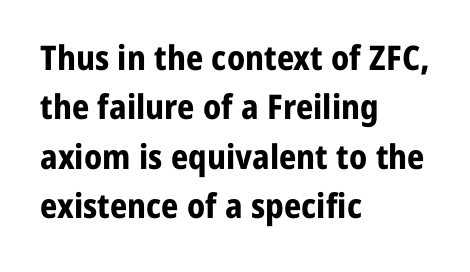
Caption: standard tracking, unaltered. Compared with a centered layout, this one pins lines to the left instead. Type style note: lacks serifs. No word sits above an underline. The rendering uses a bold face; every stroke is thick and dark. Looks like regular typesetting: each glyph gets only the width it needs.
